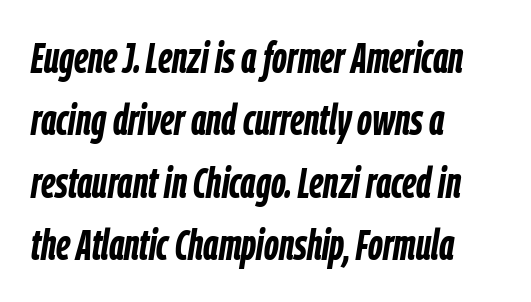
The image shows 43 px semibold, condensed type, italic (leaning right); set left-aligned, normal line spacing (1.45x), normal letter spacing, not underlined; low stroke contrast and a medium x-height.
